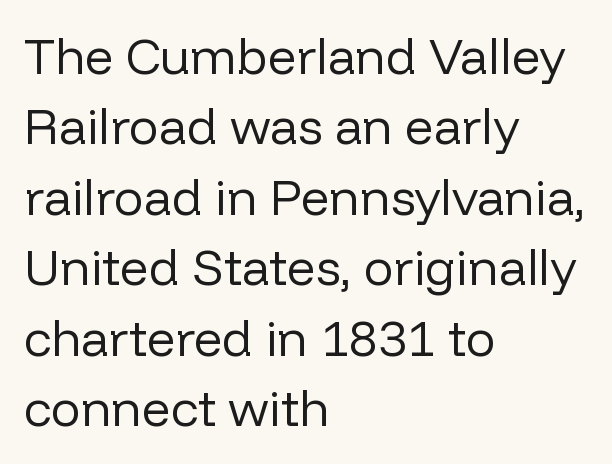
Leftover space on each line is placed entirely after the last word. These glyphs show unthickened strokes, regular width or finer. Nope, not italic — everything's standing straight. The text was rendered using a sans face with plain stroke endings. Between one letter and the next there's only the usual sliver of space. Has an underline been added? It has not.
